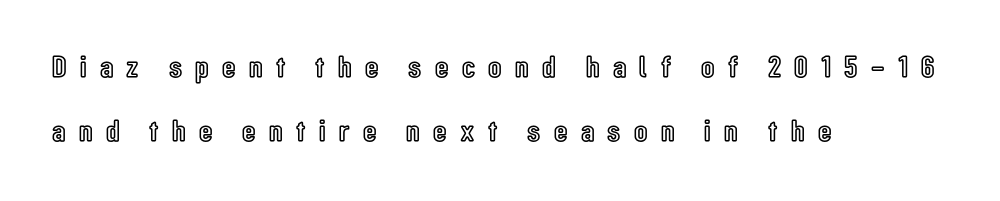
A typesetter would call this proportional, since set widths differ per character. Any mark beneath the type? The region is blank. In terms of letterspacing, this is a distinctly airy, spread setting. Every character sits straight up, as roman type does. The setting favours the left margin, as ordinary paragraphs usually do. What's the leading like? Stretched, with rows far apart.
